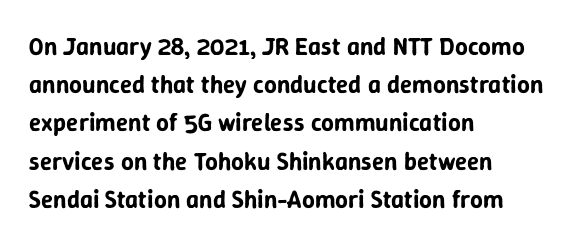
Q: Is the text italic (slanted)? A: No, it is upright.
Q: Is the text underlined? A: No.
Q: How is the paragraph aligned? A: Left-aligned.
Q: Is the spacing between letters normal or unusually wide? A: Normal.
Q: Is the spacing between lines tight, normal or loose? A: Normal.
